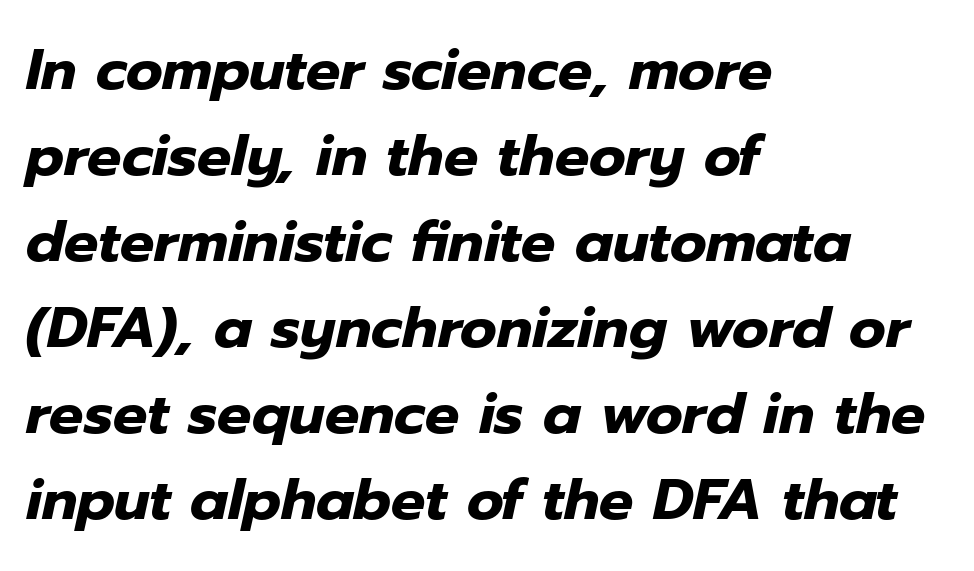
Alignment: flush left. Whoever set this chose a conventional vertical rhythm. The strokes are fattened all the way to bold. Rule under the text: the space is simply empty. The whole block is typeset with a tilt.
